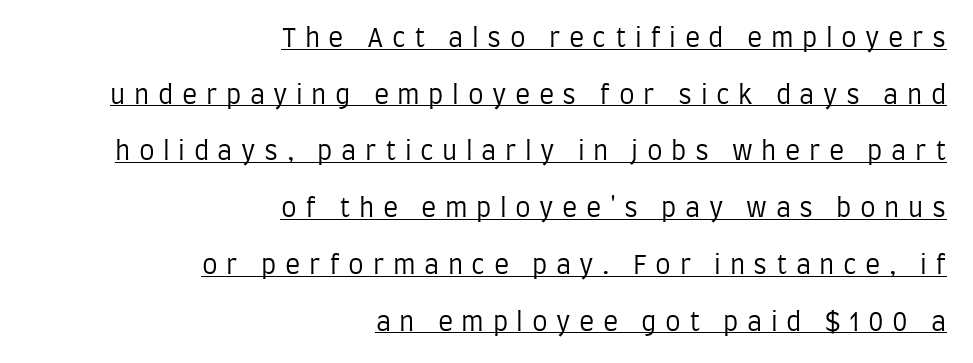
Q: Is the text bold? A: No.
Q: Is the text italic (slanted)? A: No, it is upright.
Q: Is the text underlined? A: Yes.
Q: How is the paragraph aligned? A: Right-aligned.
Q: Is the spacing between letters normal or unusually wide? A: Unusually wide.
Q: Is the spacing between lines tight, normal or loose? A: Loose.
